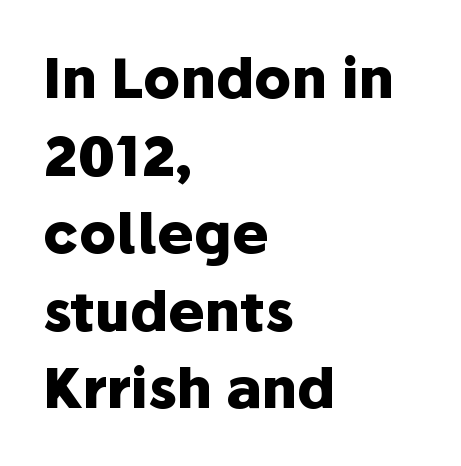
Here the glyphs are tracked normally, forming tight word shapes. Tall strokes in this sample are plumb rather than angled. You could not count columns in this text — the font is proportionally spaced. Typesetter's note: full bold, strokes at maximum text heaviness. In terms of leading, this rendering sits right in the middle.
